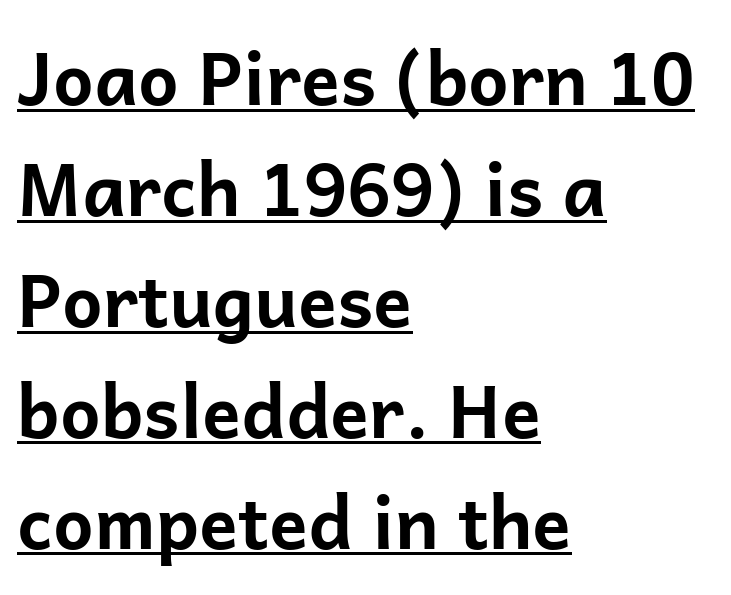
Q: Is the text bold? A: Yes.
Q: Is the text italic (slanted)? A: No, it is upright.
Q: Is the typeface a serif or a sans-serif typeface? A: Sans-serif.
Q: Is the text underlined? A: Yes.
Q: How is the paragraph aligned? A: Left-aligned.
Q: Is the spacing between letters normal or unusually wide? A: Normal.
Q: Is the spacing between lines tight, normal or loose? A: Normal.
Q: Width (condensed, normal, or wide)? A: Normal.
Q: Stroke contrast? A: Low.
Q: x-height? A: Medium.
Q: Monospaced? A: No.
